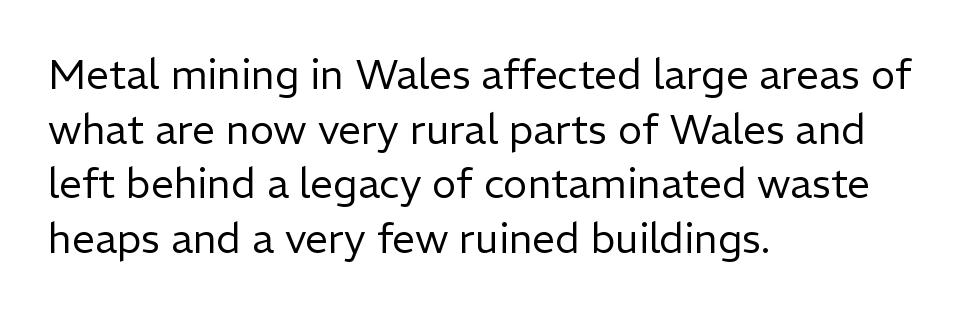
{"serif": "no", "italic": "no", "bold": "no", "weight": "regular", "width": "normal", "stroke_contrast": "low", "x_height": "medium", "monospaced": "no", "underline": "no", "align": "left", "line_spacing": "normal", "line_spacing_ratio": 1.33, "letter_spacing": "normal", "letter_spacing_em": 0.0, "glyph_px": 41}
